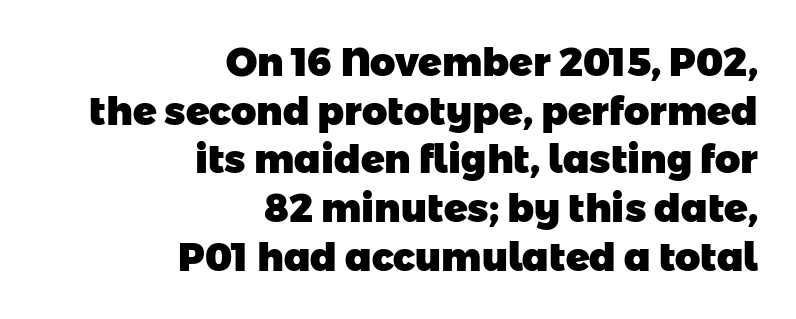
The space directly below the letters is spotless. Letterform terminals end flat and unadorned throughout the passage. You could not count columns in this text — the font is proportionally spaced. This rendering uses right alignment, leaving the left contour irregular. The font is running at its bold setting. These lines keep a tight, regular rhythm from letter to letter.
